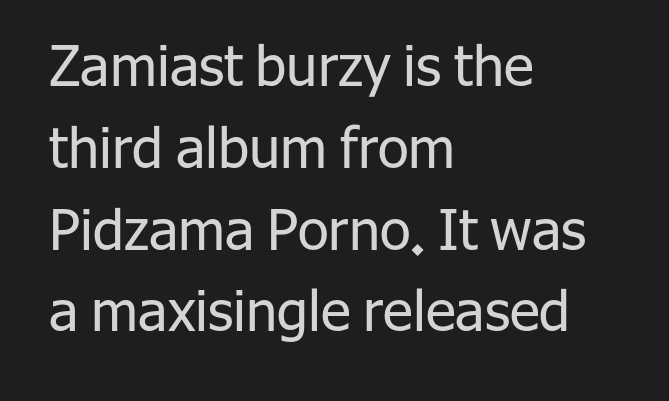
This rendering employs a face without finishing strokes, i.e., a sans-serif. A typesetter would call this proportional, since set widths differ per character. Rendered with straight, roman letterforms. Between one letter and the next there's only the usual sliver of space.
